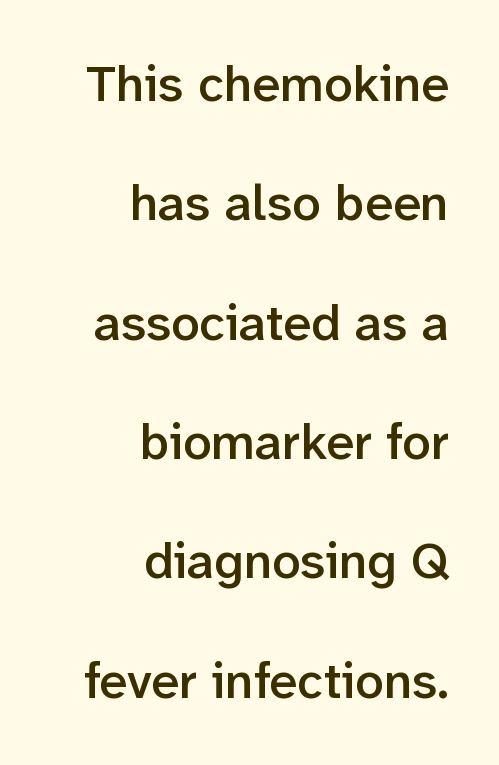
{"serif": "no", "italic": "no", "bold": "semi", "weight": "semibold", "width": "normal", "stroke_contrast": "low", "x_height": "medium", "monospaced": "no", "underline": "no", "align": "right", "line_spacing": "loose", "line_spacing_ratio": 2.34, "letter_spacing": "normal", "letter_spacing_em": 0.0, "glyph_px": 51}
